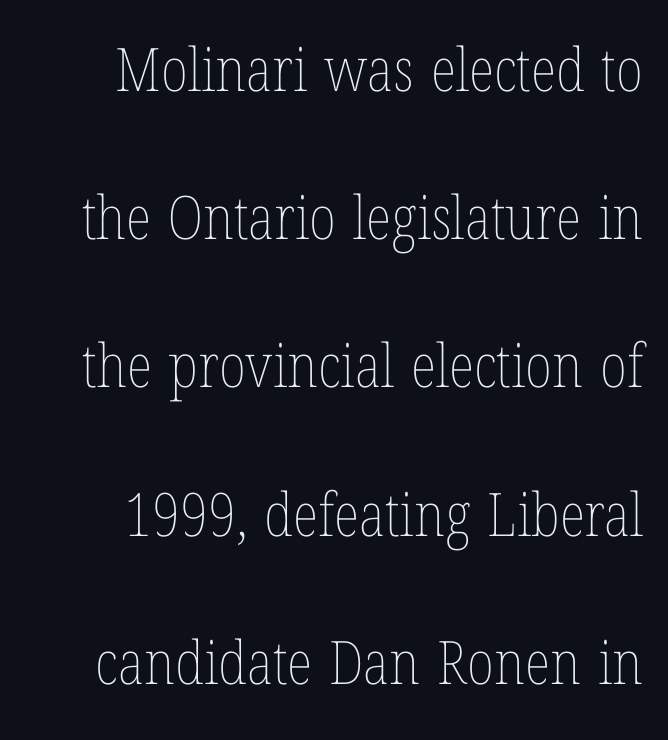
{"italic": "no", "bold": "no", "weight": "thin", "width": "condensed", "stroke_contrast": "low", "x_height": "medium", "monospaced": "no", "underline": "no", "line_spacing": "loose", "line_spacing_ratio": 2.47, "letter_spacing": "normal", "letter_spacing_em": 0.0, "glyph_px": 60}
